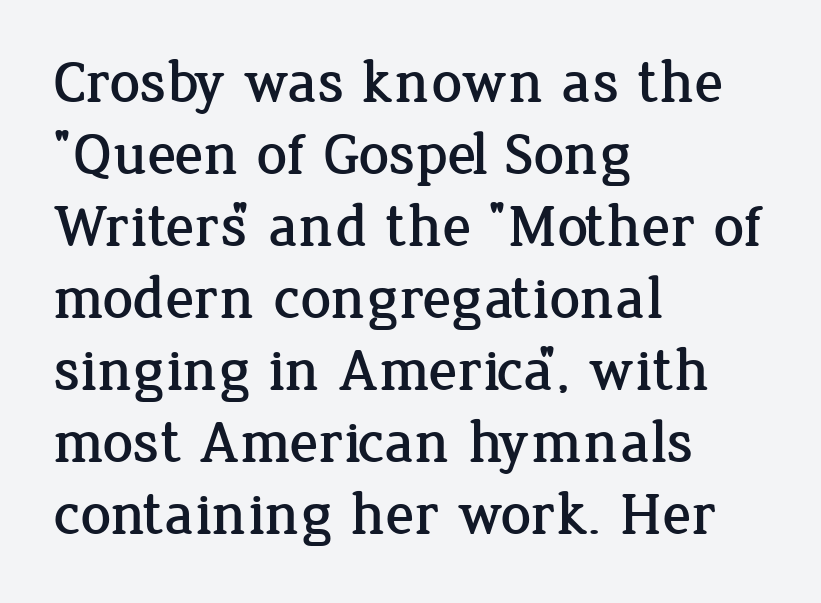
The image shows 60 px serif type, upright; set left-aligned, line spacing 1.2x, normal letter spacing, not underlined; low stroke contrast and a medium x-height.
